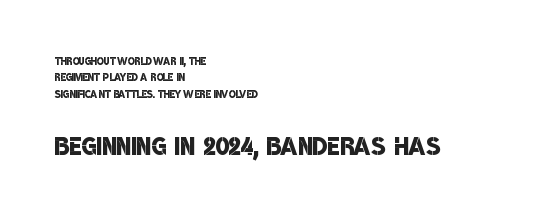
The image shows 34 px semibold, condensed sans-serif type; set left-aligned, line spacing 1.17x, normal letter spacing, not underlined; the second (bottom) block is 2.43x larger; low stroke contrast and a large x-height.
